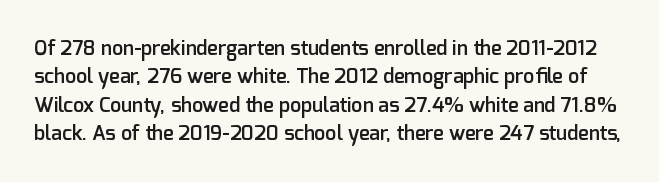
The image shows 20 px text type, upright; set normal line spacing (1.42x), normal letter spacing, not underlined.
